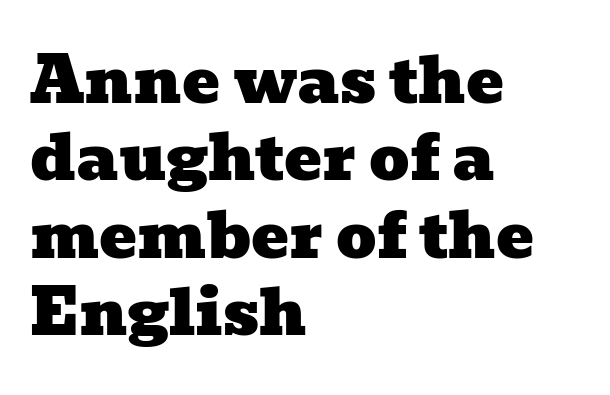
A typesetter would call this proportional, since set widths differ per character. The strip under each line holds only bare page. Leftover space on each line is placed entirely after the last word. Stroke terminals: seriffed. How are the letters spaced? Ordinarily, with no added tracking.
